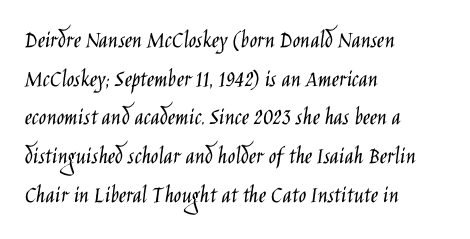
Notice how descenders clear the ascenders below comfortably — that's standard leading. Letter spacing: default. This rendering uses left alignment, leaving the right contour irregular.
